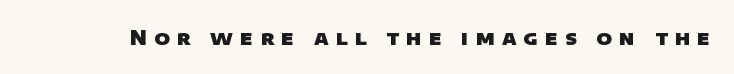
The area under the type is left untouched. Typesetter's note: full bold, strokes at maximum text heaviness. Display-style spreading of the glyphs; the letterfit is very open.
